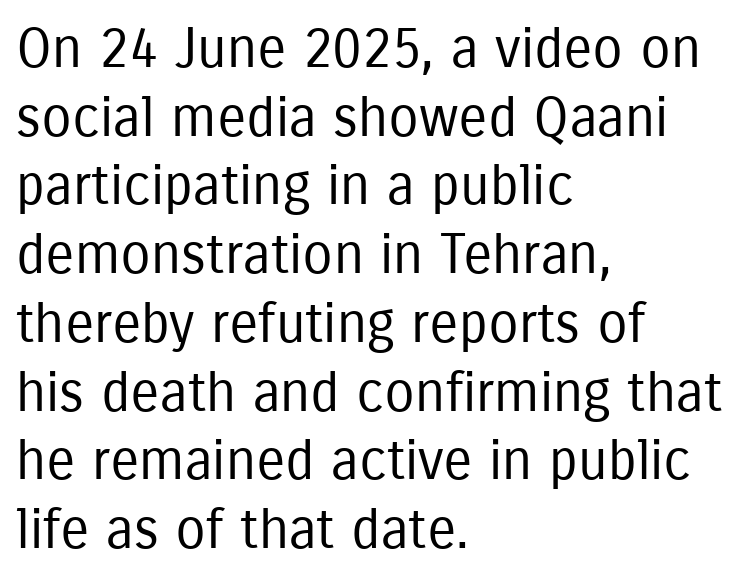
{"serif": "no", "italic": "no", "bold": "no", "weight": "regular", "width": "condensed", "stroke_contrast": "low", "x_height": "medium", "monospaced": "no", "underline": "no", "align": "left", "line_spacing": "normal", "line_spacing_ratio": 1.25, "letter_spacing": "normal", "letter_spacing_em": 0.0, "glyph_px": 55}
